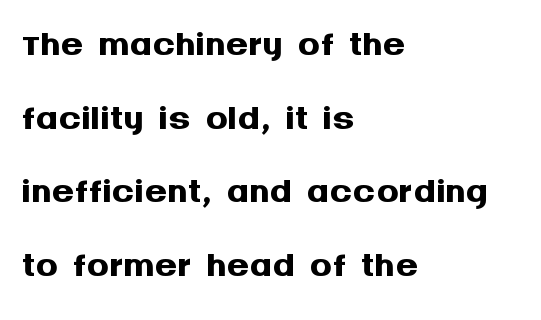
The image shows 55 px semibold sans-serif type, upright; set left-aligned, normal line spacing (1.34x), normal letter spacing, not underlined; medium stroke contrast and a large x-height.
